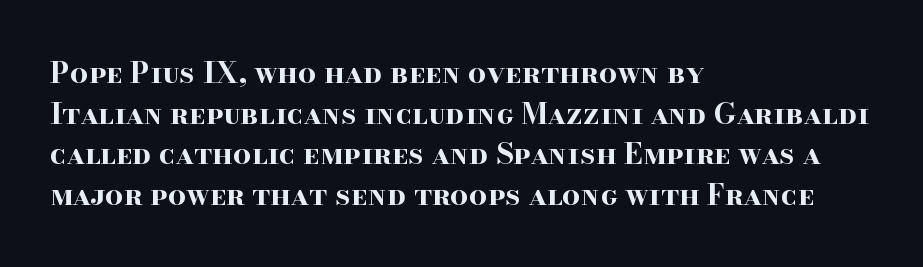
{"serif": "yes", "italic": "no", "bold": "yes", "weight": "bold", "width": "wide", "stroke_contrast": "high", "x_height": "small", "monospaced": "no", "underline": "no", "align": "left", "line_spacing": "normal", "line_spacing_ratio": 1.4, "letter_spacing": "normal", "letter_spacing_em": 0.0, "glyph_px": 29}
